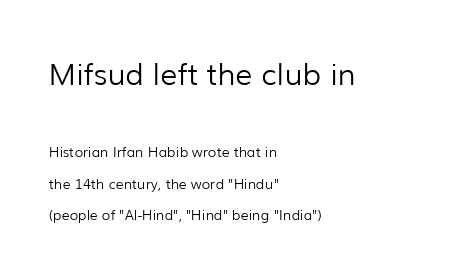
Q: Is the text bold? A: No.
Q: Is the text italic (slanted)? A: No, it is upright.
Q: Is the typeface a serif or a sans-serif typeface? A: Sans-serif.
Q: Is the text underlined? A: No.
Q: How is the paragraph aligned? A: Left-aligned.
Q: Is the spacing between letters normal or unusually wide? A: Normal.
Q: Is the spacing between lines tight, normal or loose? A: Loose.
Q: Which block of text is set in a larger size, the first (top) or the second (bottom)? A: The first (top) one.
Q: Width (condensed, normal, or wide)? A: Normal.
Q: Stroke contrast? A: Low.
Q: x-height? A: Medium.
Q: Monospaced? A: No.
